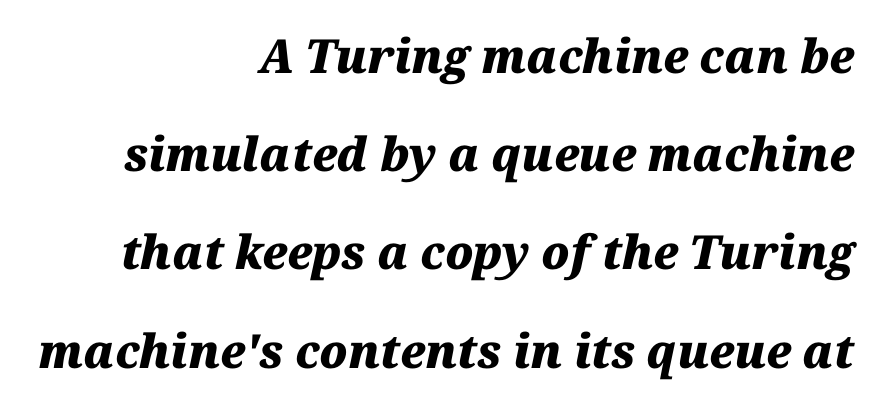
Q: Is the text bold? A: Yes.
Q: Is the text italic (slanted)? A: Yes, it leans right by about 12 degrees.
Q: Is the text underlined? A: No.
Q: How is the paragraph aligned? A: Right-aligned.
Q: Is the spacing between letters normal or unusually wide? A: Normal.
Q: Is the spacing between lines tight, normal or loose? A: Loose.
Q: Width (condensed, normal, or wide)? A: Normal.
Q: Stroke contrast? A: Medium.
Q: x-height? A: Medium.
Q: Monospaced? A: No.
